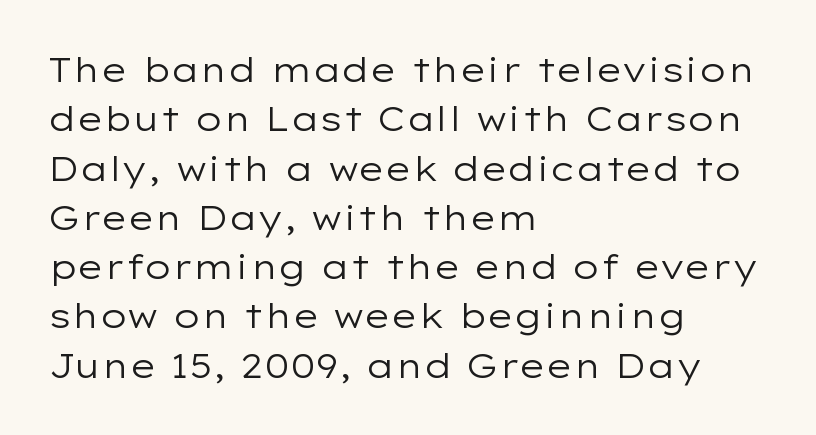
{"serif": "no", "italic": "no", "bold": "no", "weight": "regular", "width": "wide", "stroke_contrast": "low", "x_height": "medium", "monospaced": "no", "underline": "no", "align": "left", "line_spacing": "normal", "line_spacing_ratio": 1.45, "letter_spacing": "normal", "letter_spacing_em": 0.0, "glyph_px": 34}
